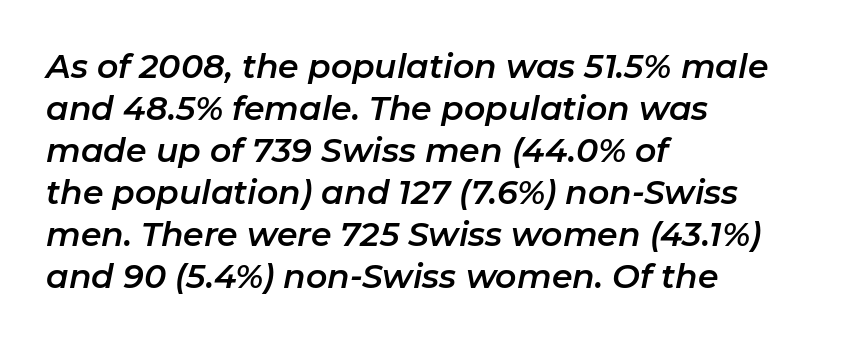
{"italic": "yes", "lean": "right", "slant_degrees": 11, "width": "normal", "stroke_contrast": "low", "x_height": "medium", "monospaced": "no", "underline": "no", "align": "left", "line_spacing": "normal", "line_spacing_ratio": 1.27, "letter_spacing": "normal", "letter_spacing_em": 0.0, "glyph_px": 33}
